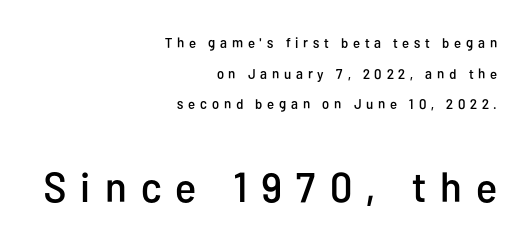
Nope, not italic — everything's standing straight. Plain, unruled lines of type. This sample uses a sans-serif face. A typesetter would call this proportional, since set widths differ per character.
